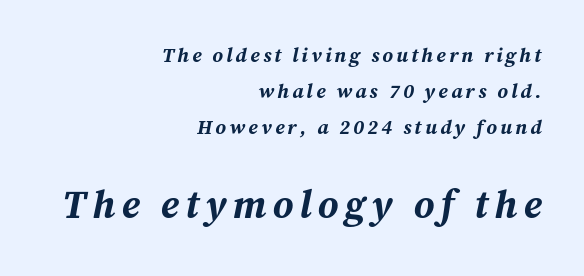
The image shows 39 px bold type, italic (leaning right); set right-aligned, line spacing 1.8x, not underlined; the second (bottom) block is 1.95x larger; medium stroke contrast and a medium x-height.
